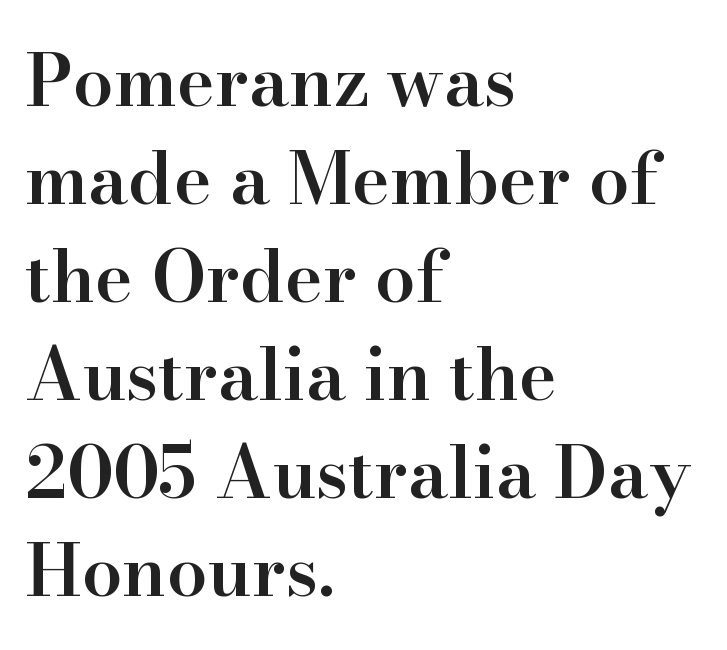
The image shows 72 px semibold serif type, upright; set left-aligned, normal line spacing (1.36x), normal letter spacing, not underlined; high stroke contrast and a small x-height.
